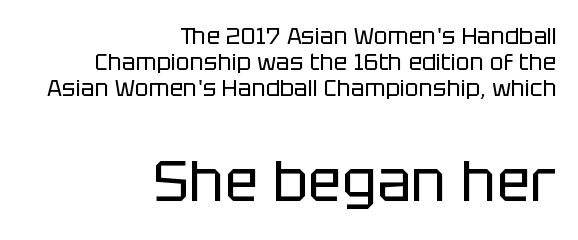
The rag falls on the left side of this text block. Italic: no, the glyphs are upright roman. On a weight scale, this lands at 450 or below. Think of a printed novel: that variable character pitch is what you see here. The rendering uses a small line-height, squeezing the rows.
